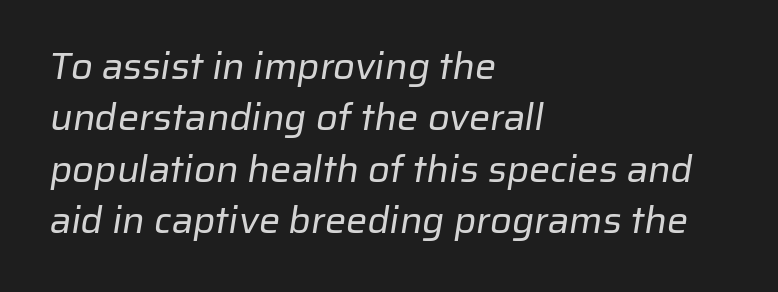
The image shows 38 px regular-weight sans-serif type; set left-aligned, normal line spacing (1.35x), normal letter spacing, not underlined; low stroke contrast and a medium x-height.
